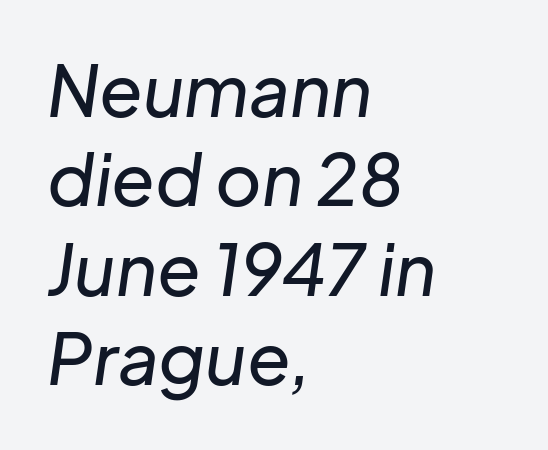
Q: Is the text italic (slanted)? A: Yes, it leans right by about 8 degrees.
Q: Is the text underlined? A: No.
Q: How is the paragraph aligned? A: Left-aligned.
Q: Is the spacing between letters normal or unusually wide? A: Normal.
Q: Is the spacing between lines tight, normal or loose? A: Normal.
Q: Width (condensed, normal, or wide)? A: Normal.
Q: Stroke contrast? A: Low.
Q: x-height? A: Medium.
Q: Monospaced? A: No.
